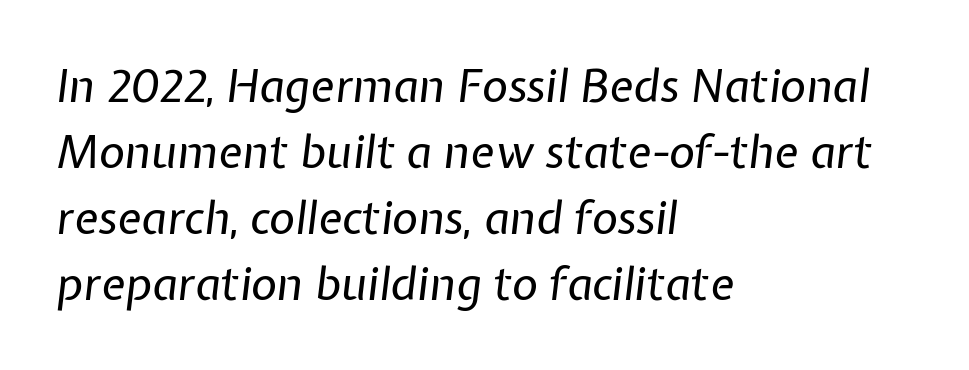
{"italic": "yes", "lean": "right", "slant_degrees": 7, "bold": "no", "weight": "regular", "width": "normal", "stroke_contrast": "low", "x_height": "medium", "monospaced": "no", "underline": "no", "align": "left", "line_spacing": "normal", "line_spacing_ratio": 1.47, "letter_spacing": "normal", "letter_spacing_em": 0.0, "glyph_px": 45}
